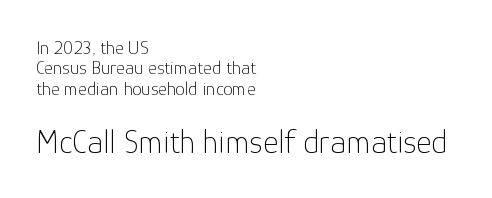
Note: smaller setting up top, larger setting below. This sample has the flowing, uneven cadence of proportional lettering. Caption: standard tracking, unaltered. The line-height multiplier appears low, near solid setting. Is this a sans? Yes — the strokes have no serifs.
